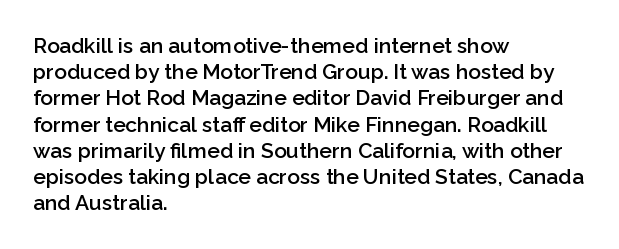
Just letters on the line, the space beneath them empty. Evenly set lines give the paragraph a standard silhouette. Compared with a centered layout, this one pins lines to the left instead. Letter spacing: default.
